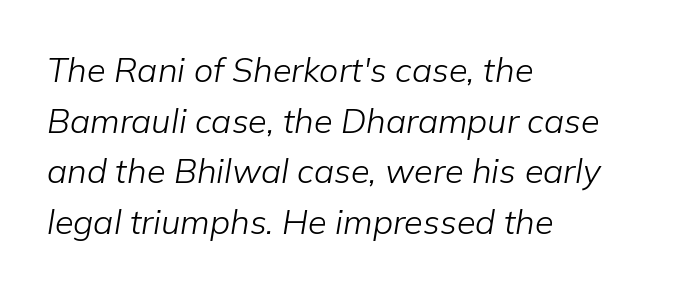
{"italic": "yes", "lean": "right", "slant_degrees": 9, "bold": "no", "weight": "light", "width": "normal", "stroke_contrast": "low", "x_height": "medium", "monospaced": "no", "underline": "no", "align": "left", "line_spacing": "normal", "line_spacing_ratio": 1.49, "letter_spacing": "normal", "letter_spacing_em": 0.0, "glyph_px": 34}
